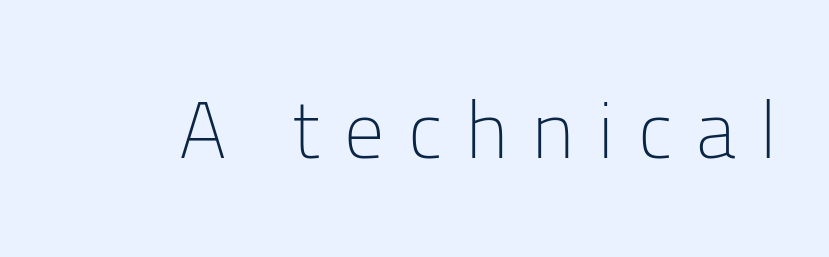
Q: Is the text bold? A: No.
Q: Is the text italic (slanted)? A: No, it is upright.
Q: Is the typeface a serif or a sans-serif typeface? A: Sans-serif.
Q: Is the text underlined? A: No.
Q: Is the spacing between letters normal or unusually wide? A: Unusually wide.
Q: Width (condensed, normal, or wide)? A: Normal.
Q: Stroke contrast? A: Low.
Q: x-height? A: Medium.
Q: Monospaced? A: No.
